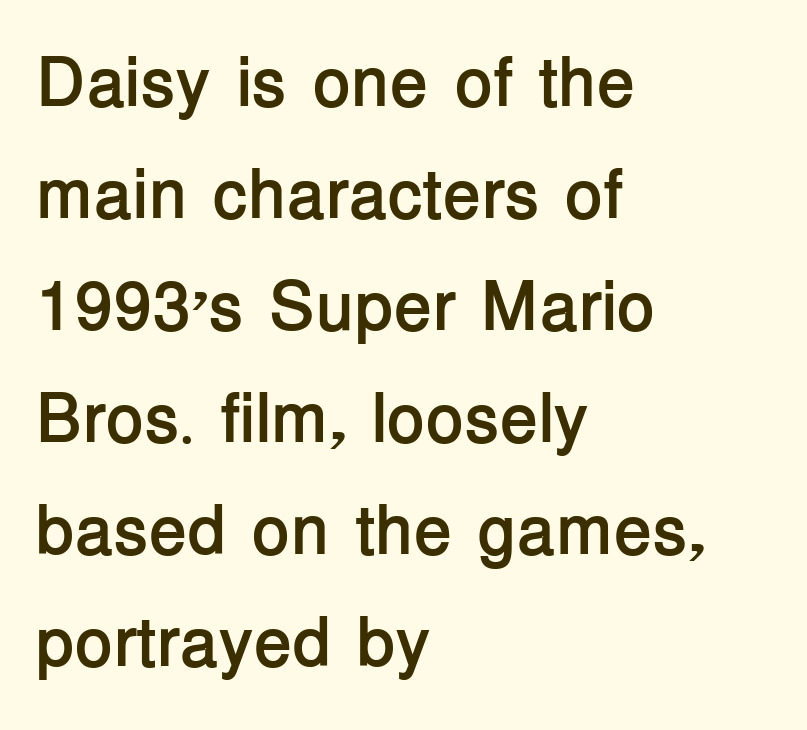
The image shows 70 px semibold sans-serif type, upright; set left-aligned, normal line spacing (1.6x), normal letter spacing, not underlined; low stroke contrast and a medium x-height.
